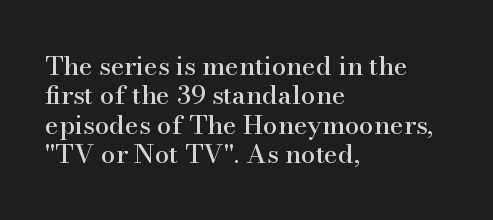
The rag falls on the right side of this text block. The vertical gap from one line to the next is small. Observe the ordinary spacing: letters are neighbours, not strangers. No word sits above an underline. Upright lettering throughout.
